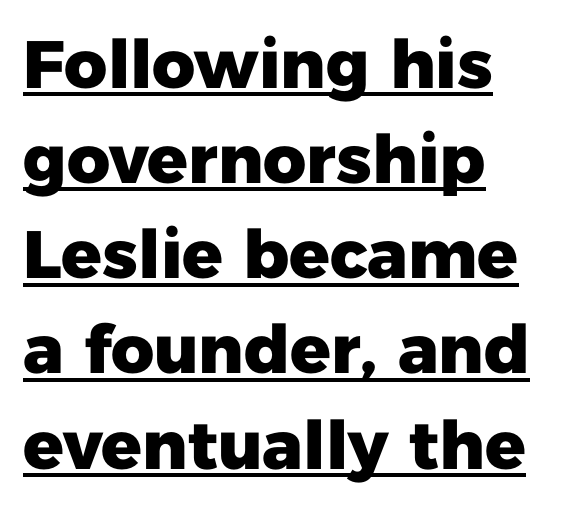
A classic flush-left, rag-right setting is used for this passage. Students, note that the glyphs here touch the page at normal intervals. The lettering stays uniformly vertical, giving the passage a roman look. A typesetter would call this proportional, since set widths differ per character.
